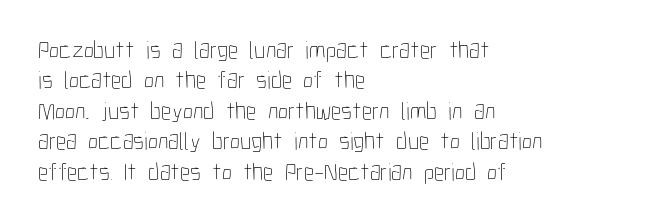
Nope, not italic — everything's standing straight. Only glyphs here, with clear space below each row. Leftover space on each line is placed entirely after the last word. The gaps between neighbouring characters are ordinary and unremarkable. A light-to-regular cut is what we see here.
